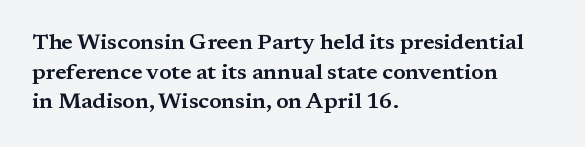
The passage shown stacks its lines at a standard gap. Look at the tracking — it's just the regular setting, nothing added. A typesetter would mark this as roman, not italic. Underlining? Definitely not there. One-word summary of the alignment: left.
